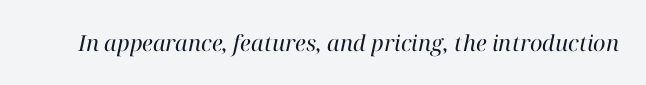
Compared with typical body copy, the letter spacing here is the same. Style check: oblique. Stems here are at most as thick as an everyday book face. Bare-footed words on every line.
